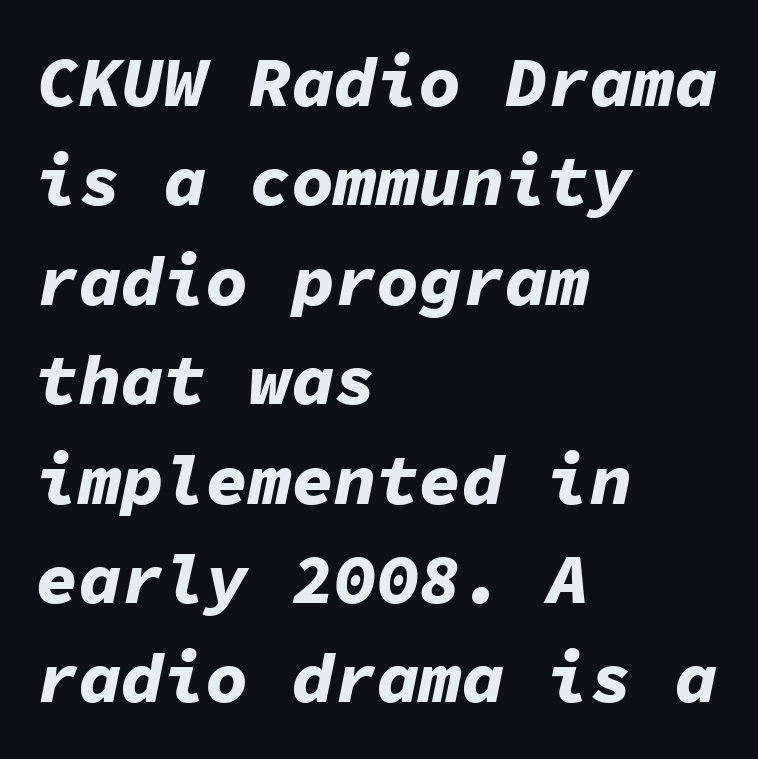
Q: Is the text bold? A: Yes.
Q: Is the text italic (slanted)? A: Yes, it leans right by about 11 degrees.
Q: Is the text underlined? A: No.
Q: How is the paragraph aligned? A: Left-aligned.
Q: Is the spacing between letters normal or unusually wide? A: Normal.
Q: Is the spacing between lines tight, normal or loose? A: Normal.
Q: Width (condensed, normal, or wide)? A: Normal.
Q: Stroke contrast? A: Low.
Q: x-height? A: Medium.
Q: Monospaced? A: Yes.
